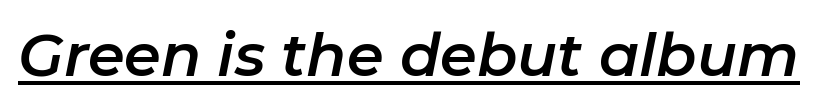
Q: Is the text italic (slanted)? A: Yes, it leans right by about 11 degrees.
Q: Is the text underlined? A: Yes.
Q: Is the spacing between letters normal or unusually wide? A: Normal.
Q: Width (condensed, normal, or wide)? A: Normal.
Q: Stroke contrast? A: Low.
Q: x-height? A: Medium.
Q: Monospaced? A: No.
